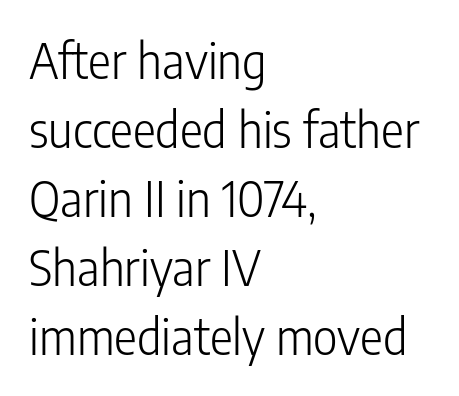
The image shows 48 px light, condensed sans-serif type, upright; set left-aligned, normal line spacing (1.44x), normal letter spacing, not underlined; low stroke contrast and a medium x-height.
